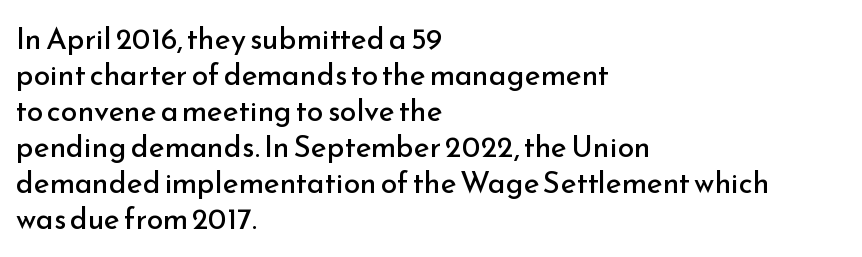
{"serif": "no", "italic": "no", "bold": "no", "weight": "regular", "width": "normal", "stroke_contrast": "low", "x_height": "small", "monospaced": "no", "underline": "no", "align": "left", "line_spacing_ratio": 1.2, "letter_spacing": "normal", "letter_spacing_em": 0.0, "glyph_px": 30}
